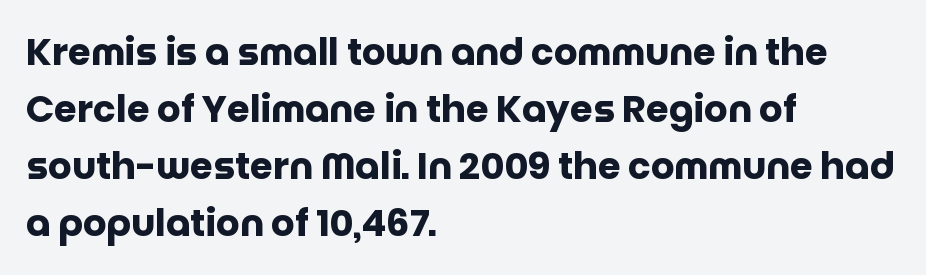
Caption: bold face, heavy strokes. Looks like regular typesetting: each glyph gets only the width it needs. When letters stand straight like this, we call the style roman or upright. Nope, no serifs anywhere on these letters.
